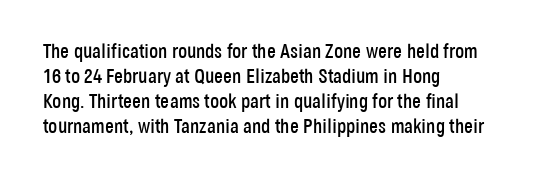
{"italic": "no", "underline": "no", "align": "left", "line_spacing": "normal", "line_spacing_ratio": 1.25, "letter_spacing": "normal", "letter_spacing_em": 0.0, "glyph_px": 20}
